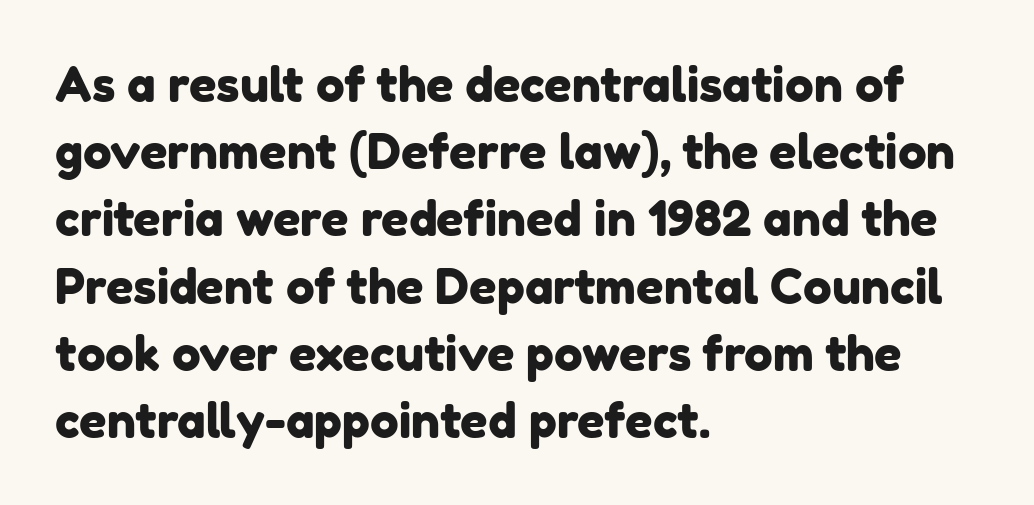
The image shows 48 px sans-serif type; set left-aligned, normal line spacing (1.4x), normal letter spacing, not underlined; low stroke contrast and a medium x-height.
